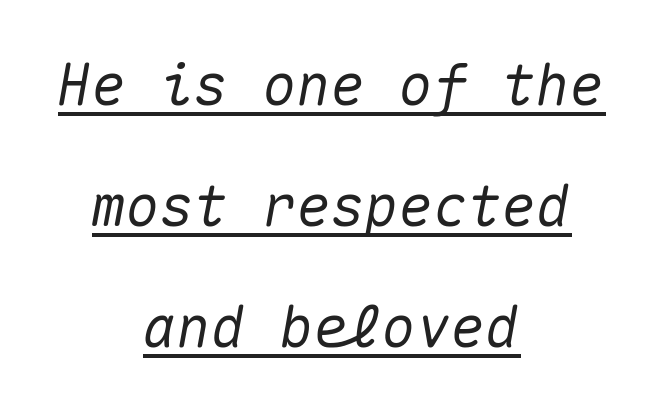
Is the block centered? Yes — each line is placed symmetrically about the middle. The letterforms sit shoulder to shoulder at normal distance. Successive baselines arrive slowly, with a big drop between each. The letters march in equal steps, a hallmark of fixed-pitch type. An italicized treatment has been applied to the whole sample. Check the space under the baseline: a stroke is drawn there.
